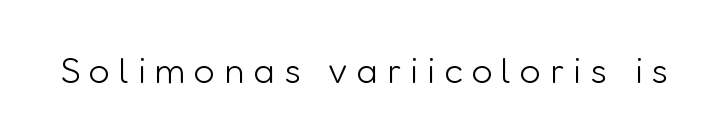
{"serif": "no", "italic": "no", "bold": "no", "weight": "light", "width": "normal", "stroke_contrast": "low", "x_height": "medium", "monospaced": "no", "underline": "no", "letter_spacing": "wide", "letter_spacing_em": 0.24, "glyph_px": 37}
